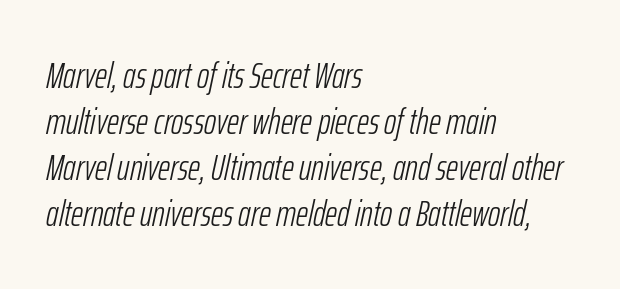
Varying glyph widths throughout — classic text-font behaviour. Left-aligned paragraph, ragged on the right. Summary of weight: not heavy and not bold. Italic? Definitely — the glyphs are oblique. The letterforms sit shoulder to shoulder at normal distance.
